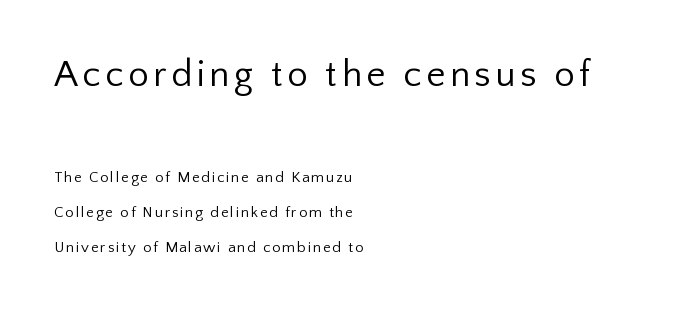
This layout puts the oversized block above and the modest block below. Weight: not bold — regular or lighter. Spacing verdict: proportional, widths tailored to each character. In terms of leading, this rendering errs on the spacious side. Line starts are locked; line ends wander. The font's upright variant was chosen for this text.
